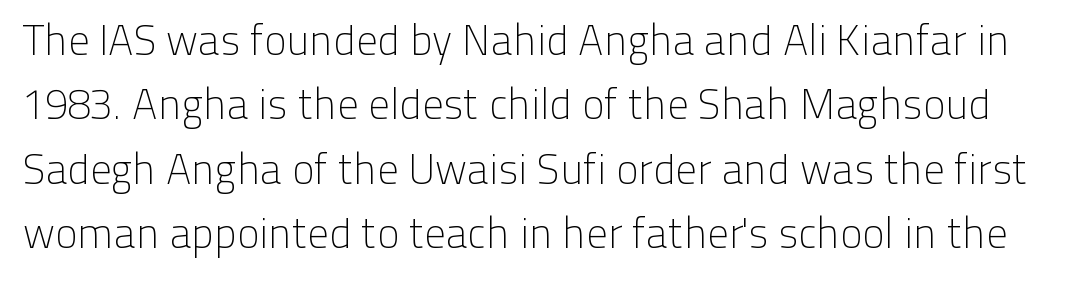
{"serif": "no", "italic": "no", "bold": "no", "weight": "light", "width": "normal", "stroke_contrast": "low", "x_height": "medium", "monospaced": "no", "underline": "no", "line_spacing": "normal", "line_spacing_ratio": 1.53, "letter_spacing": "normal", "letter_spacing_em": 0.0, "glyph_px": 42}
